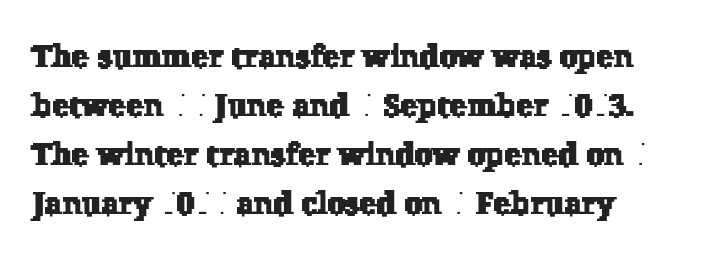
{"serif": "yes", "width": "normal", "stroke_contrast": "low", "x_height": "medium", "monospaced": "no", "underline": "no", "align": "left", "line_spacing": "normal", "line_spacing_ratio": 1.53, "letter_spacing": "normal", "letter_spacing_em": 0.0, "glyph_px": 32}
